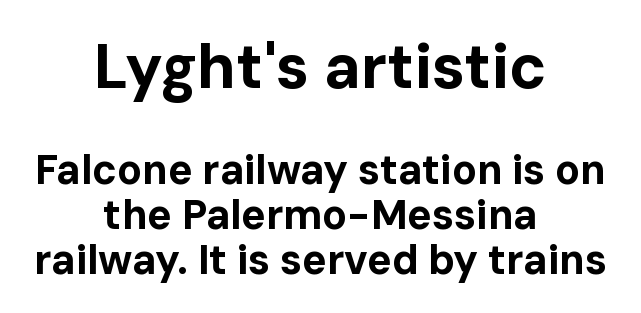
The image shows 62 px bold sans-serif type, upright; set centered, tight line spacing (1.09x), normal letter spacing, not underlined; the first (top) block is 1.51x larger; low stroke contrast and a medium x-height.
